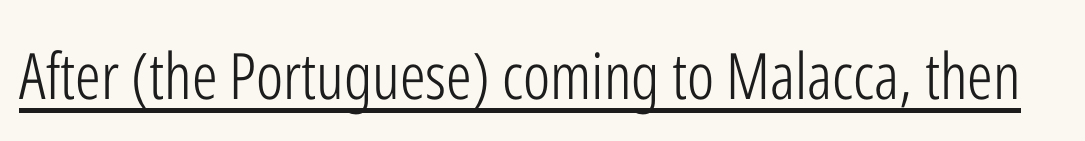
Looks like someone drew a line under every word here. Proportional: the letters do not fall into vertical columns. This sample uses plain, unmodified letter spacing. The rendering shows plain stroke endings on the letterforms — a sans-serif design.
